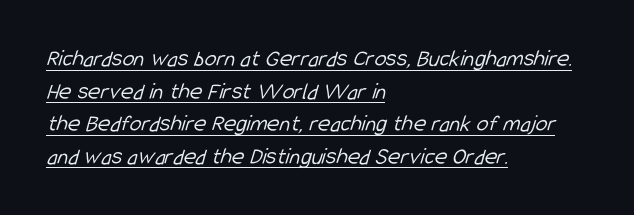
The image shows 24 px text type; set left-aligned, normal line spacing (1.36x), normal letter spacing, underlined.
